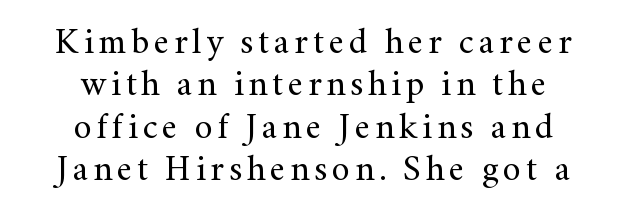
Quick note: underline off. Posture: upright roman. The weight tops out at a normal text grade. Layout note: lines centered. Examine the stroke ends and you'll spot serifs.
